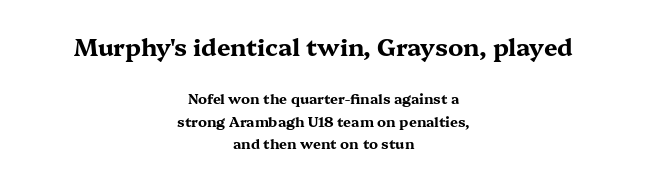
{"italic": "no", "bold": "yes", "underline": "no", "align": "center", "line_spacing": "normal", "line_spacing_ratio": 1.64, "letter_spacing": "normal", "letter_spacing_em": 0.0, "larger_block": "first", "size_ratio": 1.71, "glyph_px": 24}
